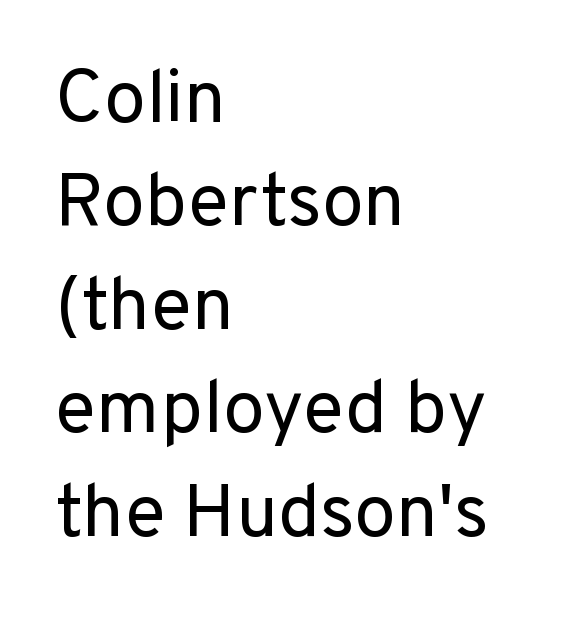
The lines are quadded left. The space between consecutive lines is moderate. Words appear dense and cohesive because spacing is normal. Honestly, there is no underline to notice here at all. This is sans-serif lettering, the kind often seen on screens and signage.
